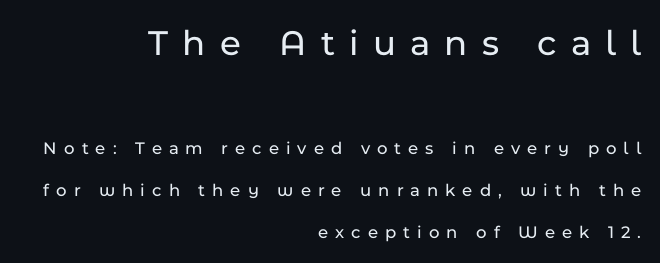
The image shows 37 px sans-serif type, upright; set right-aligned, loose line spacing (2.35x), unusually wide letter spacing (+0.39 em), not underlined; the first (top) block is 2.06x larger; low stroke contrast and a medium x-height.
